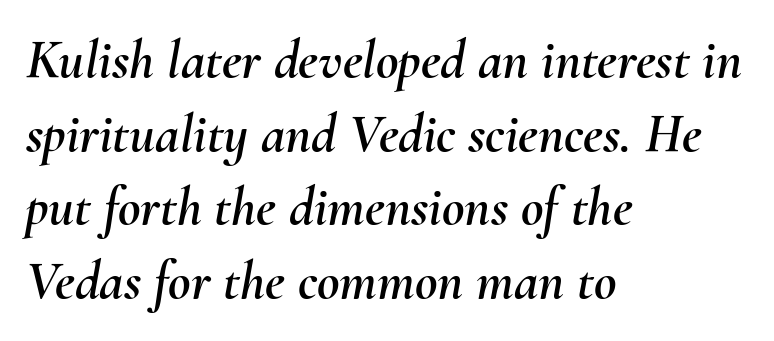
{"italic": "yes", "lean": "right", "slant_degrees": 10, "width": "normal", "stroke_contrast": "medium", "x_height": "small", "monospaced": "no", "underline": "no", "align": "left", "line_spacing": "normal", "line_spacing_ratio": 1.34, "letter_spacing": "normal", "letter_spacing_em": 0.0, "glyph_px": 55}
